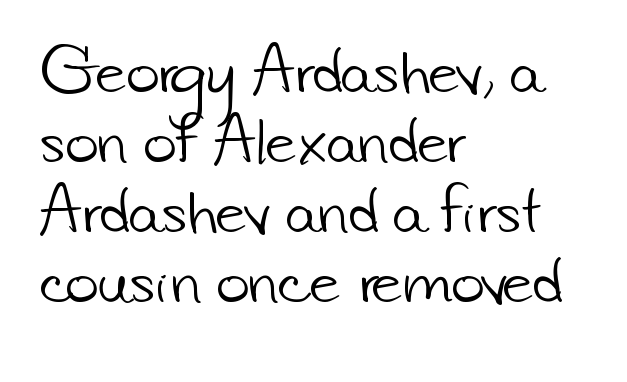
The image shows 57 px light sans-serif type; set left-aligned, line spacing 1.23x, normal letter spacing, not underlined; low stroke contrast and a small x-height.
